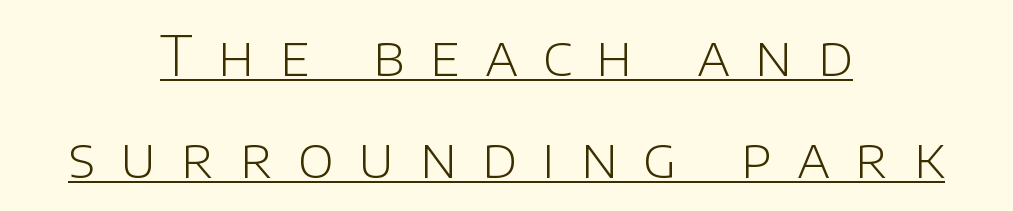
The text block is weighted toward neither margin, spreading evenly from the middle. No italicization has been applied; the sample stays upright. No feet cap the strokes, marking this as sans-serif type. A light-to-regular cut is what we see here. Underline: present.
